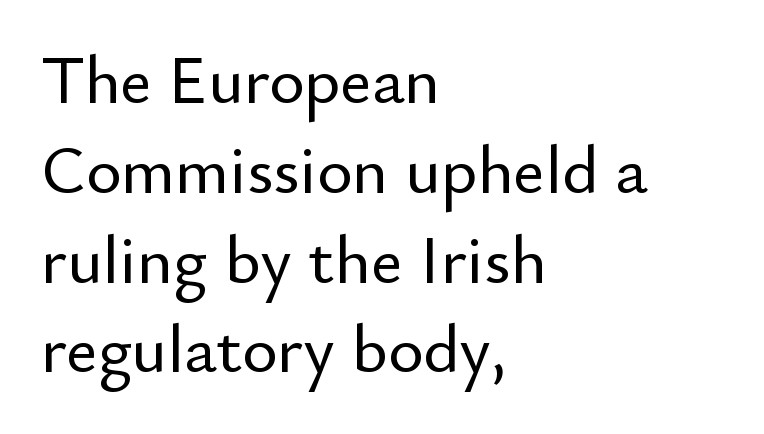
Q: Is the text italic (slanted)? A: No, it is upright.
Q: Is the typeface a serif or a sans-serif typeface? A: Sans-serif.
Q: Is the text underlined? A: No.
Q: How is the paragraph aligned? A: Left-aligned.
Q: Is the spacing between letters normal or unusually wide? A: Normal.
Q: Is the spacing between lines tight, normal or loose? A: Normal.
Q: Width (condensed, normal, or wide)? A: Normal.
Q: Stroke contrast? A: Low.
Q: x-height? A: Small.
Q: Monospaced? A: No.
